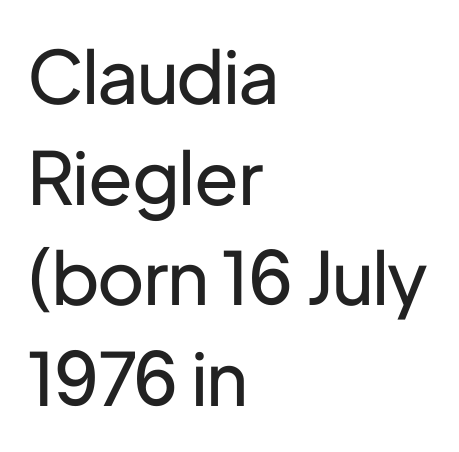
Q: Is the text bold? A: No.
Q: Is the text italic (slanted)? A: No, it is upright.
Q: Is the typeface a serif or a sans-serif typeface? A: Sans-serif.
Q: Is the text underlined? A: No.
Q: How is the paragraph aligned? A: Left-aligned.
Q: Is the spacing between letters normal or unusually wide? A: Normal.
Q: Is the spacing between lines tight, normal or loose? A: Normal.
Q: Width (condensed, normal, or wide)? A: Normal.
Q: Stroke contrast? A: Low.
Q: x-height? A: Medium.
Q: Monospaced? A: No.
